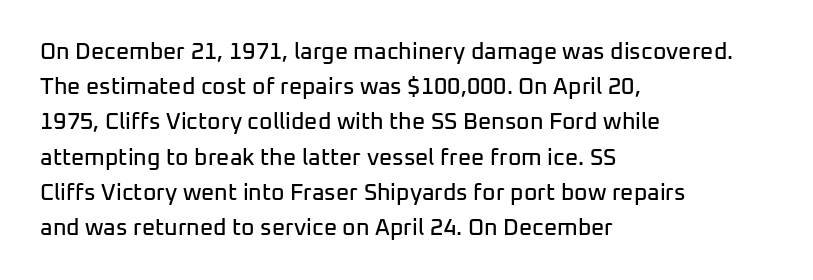
Q: Is the text italic (slanted)? A: No, it is upright.
Q: Is the text underlined? A: No.
Q: How is the paragraph aligned? A: Left-aligned.
Q: Is the spacing between letters normal or unusually wide? A: Normal.
Q: Is the spacing between lines tight, normal or loose? A: Normal.
